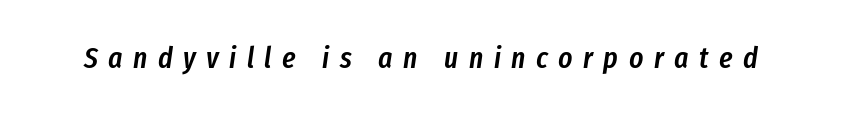
{"italic": "yes", "lean": "right", "slant_degrees": 8, "bold": "semi", "weight": "semibold", "width": "condensed", "stroke_contrast": "low", "x_height": "medium", "monospaced": "no", "underline": "no", "letter_spacing": "wide", "letter_spacing_em": 0.35, "glyph_px": 30}
